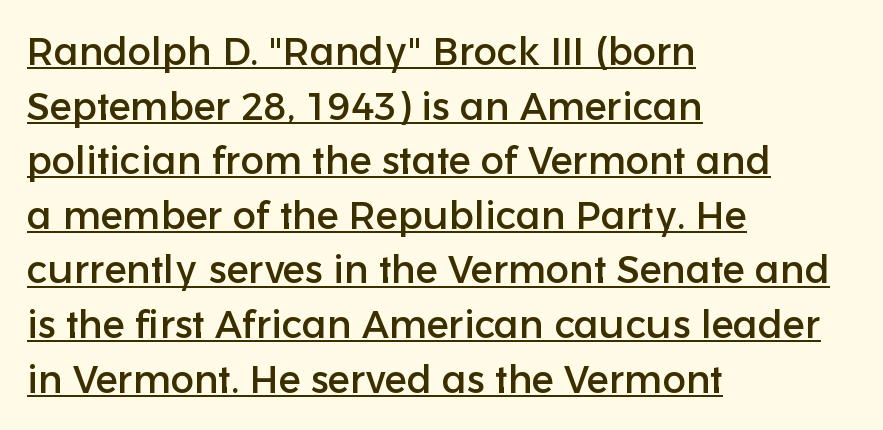
The image shows 39 px sans-serif type, upright; set left-aligned, normal line spacing (1.4x), normal letter spacing, underlined; low stroke contrast and a medium x-height.
